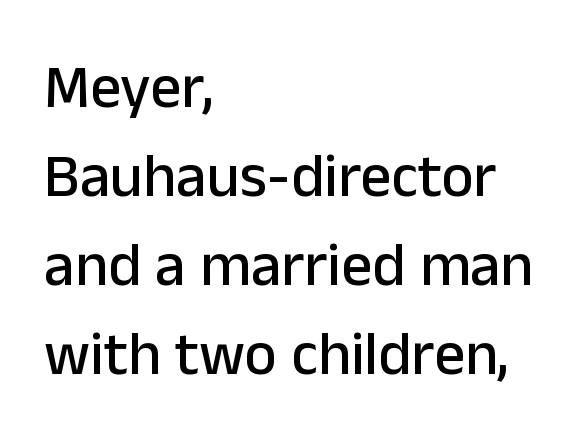
The image shows 61 px sans-serif type, upright; set left-aligned, normal line spacing (1.46x), normal letter spacing, not underlined; low stroke contrast and a medium x-height.
